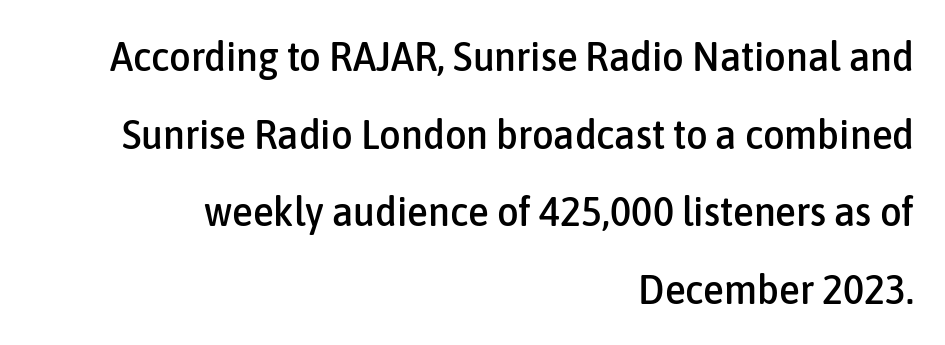
{"serif": "no", "italic": "no", "width": "condensed", "stroke_contrast": "low", "x_height": "medium", "monospaced": "no", "underline": "no", "align": "right", "line_spacing_ratio": 1.85, "letter_spacing": "normal", "letter_spacing_em": 0.0, "glyph_px": 42}
